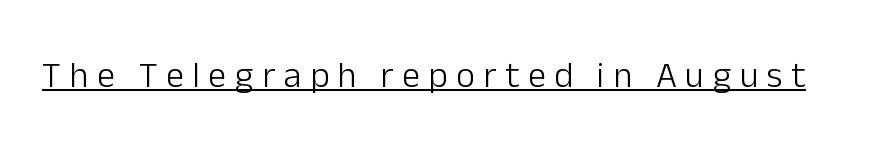
The typesetter has applied underlining to the passage shown. Short note: letters widely spaced. In terms of letterform style, serifs are entirely absent. Is this a fixed-width face? No — the glyphs have proportional, varying widths.
